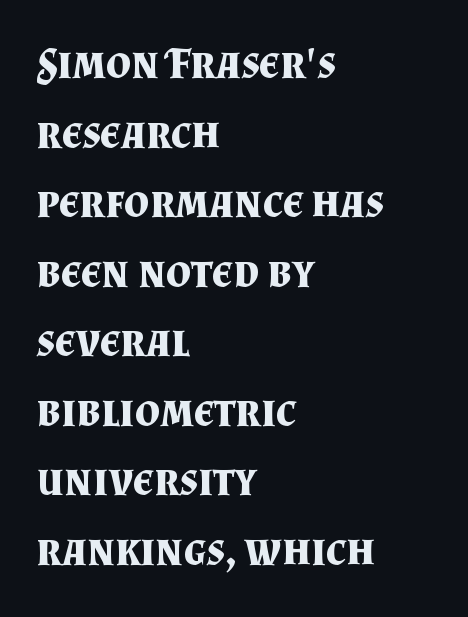
Q: Is the text bold? A: Yes.
Q: Is the text italic (slanted)? A: No, it is upright.
Q: Is the typeface a serif or a sans-serif typeface? A: Serif.
Q: Is the text underlined? A: No.
Q: How is the paragraph aligned? A: Left-aligned.
Q: Is the spacing between letters normal or unusually wide? A: Normal.
Q: Is the spacing between lines tight, normal or loose? A: Normal.
Q: Width (condensed, normal, or wide)? A: Normal.
Q: Stroke contrast? A: Medium.
Q: x-height? A: Small.
Q: Monospaced? A: No.
